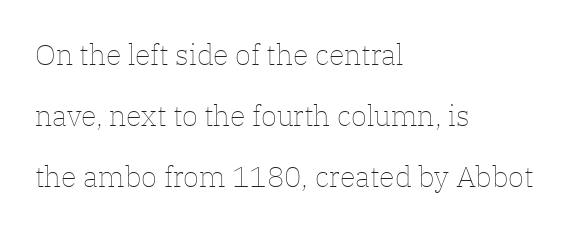
Q: Is the text bold? A: No.
Q: Is the text italic (slanted)? A: No, it is upright.
Q: Is the text underlined? A: No.
Q: How is the paragraph aligned? A: Left-aligned.
Q: Is the spacing between letters normal or unusually wide? A: Normal.
Q: Is the spacing between lines tight, normal or loose? A: Loose.
Q: Width (condensed, normal, or wide)? A: Normal.
Q: Stroke contrast? A: Low.
Q: x-height? A: Medium.
Q: Monospaced? A: No.
